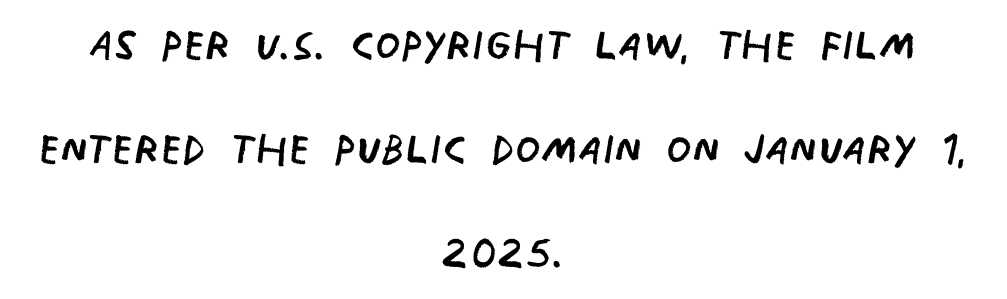
Q: Is the text bold? A: No.
Q: Is the typeface a serif or a sans-serif typeface? A: Sans-serif.
Q: Is the text underlined? A: No.
Q: How is the paragraph aligned? A: Centered.
Q: Is the spacing between letters normal or unusually wide? A: Normal.
Q: Width (condensed, normal, or wide)? A: Condensed.
Q: Stroke contrast? A: Low.
Q: x-height? A: Large.
Q: Monospaced? A: No.
